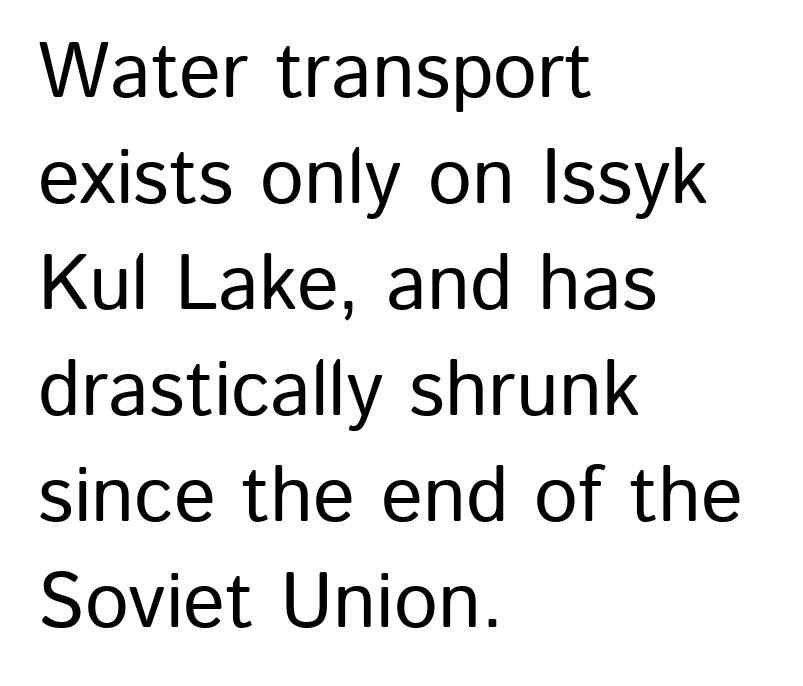
{"serif": "no", "italic": "no", "width": "normal", "stroke_contrast": "low", "x_height": "medium", "monospaced": "no", "underline": "no", "align": "left", "line_spacing": "normal", "line_spacing_ratio": 1.36, "letter_spacing": "normal", "letter_spacing_em": 0.0, "glyph_px": 78}
